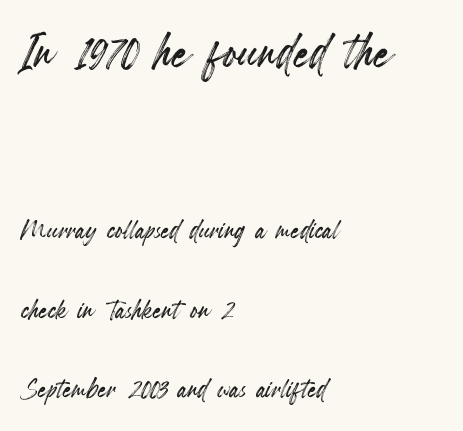
Q: Is the text italic (slanted)? A: Yes.
Q: Is the text underlined? A: No.
Q: How is the paragraph aligned? A: Left-aligned.
Q: Is the spacing between letters normal or unusually wide? A: Normal.
Q: Is the spacing between lines tight, normal or loose? A: Loose.
Q: Which block of text is set in a larger size, the first (top) or the second (bottom)? A: The first (top) one.
Q: Width (condensed, normal, or wide)? A: Condensed.
Q: x-height? A: Small.
Q: Monospaced? A: No.
